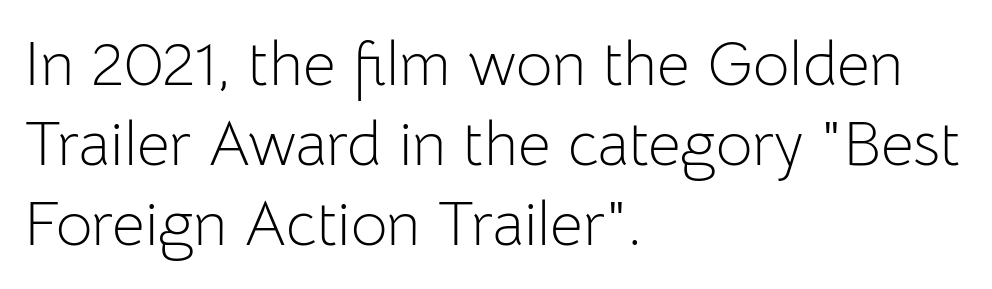
The image shows 63 px light sans-serif type, upright; set left-aligned, normal line spacing (1.27x), normal letter spacing, not underlined; low stroke contrast and a medium x-height.
